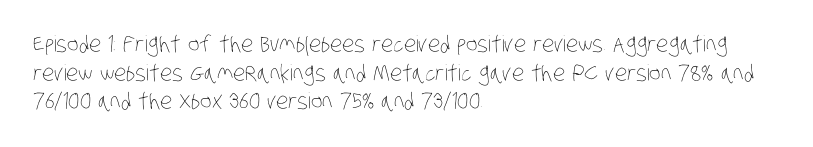
{"bold": "no", "underline": "no", "align": "left", "line_spacing": "normal", "line_spacing_ratio": 1.3, "letter_spacing": "normal", "letter_spacing_em": 0.0, "glyph_px": 22}
